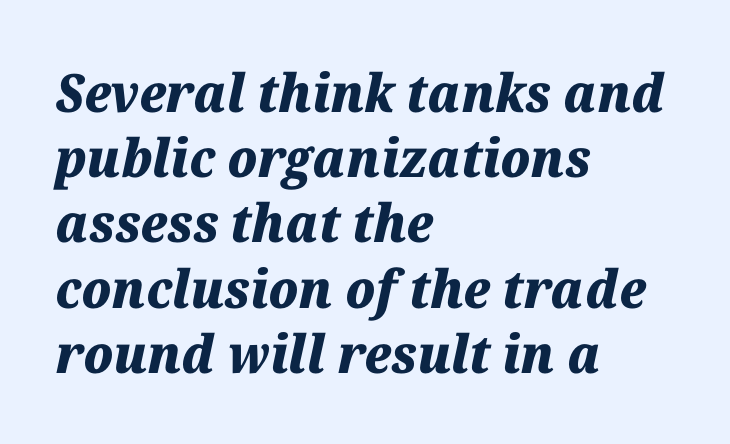
The space beneath each line is pristine and unruled. Students, this is bold: see how much ink each stroke carries. A classic flush-left, rag-right setting is used for this passage. A typesetter would mark this as italic. This sample uses plain, unmodified letter spacing. This sample has the flowing, uneven cadence of proportional lettering.
